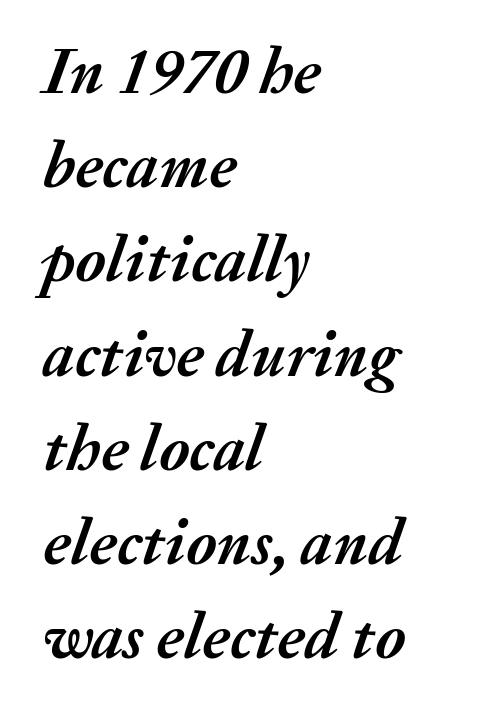
{"italic": "yes", "lean": "right", "slant_degrees": 20, "bold": "yes", "weight": "semibold", "width": "normal", "stroke_contrast": "medium", "x_height": "medium", "monospaced": "no", "underline": "no", "align": "left", "line_spacing": "normal", "line_spacing_ratio": 1.45, "letter_spacing": "normal", "letter_spacing_em": 0.0, "glyph_px": 65}
